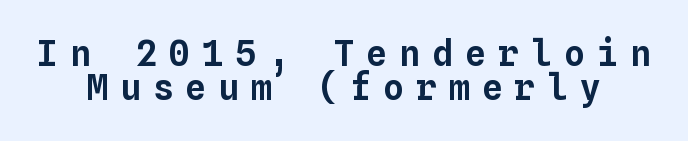
Is there any slant? The stems are plumb. The zone under the glyphs is completely vacant. The tracking reads as deliberately expanded to a designer's eye. Notice how descenders almost collide with the ascenders below — that's tight leading. Monospaced: the letters line up in strict vertical columns.
